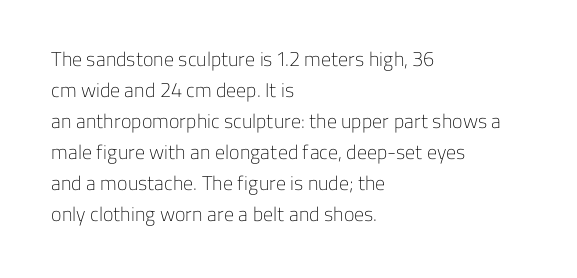
{"italic": "no", "bold": "no", "underline": "no", "align": "left", "line_spacing": "normal", "line_spacing_ratio": 1.55, "letter_spacing": "normal", "letter_spacing_em": 0.0, "glyph_px": 20}
